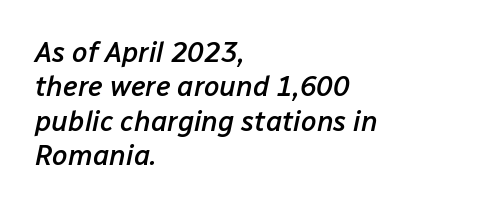
Q: Is the text bold? A: Semi-bold.
Q: Is the text italic (slanted)? A: Yes, it leans right by about 12 degrees.
Q: Is the text underlined? A: No.
Q: How is the paragraph aligned? A: Left-aligned.
Q: Is the spacing between letters normal or unusually wide? A: Normal.
Q: Width (condensed, normal, or wide)? A: Normal.
Q: Stroke contrast? A: Low.
Q: x-height? A: Medium.
Q: Monospaced? A: No.
